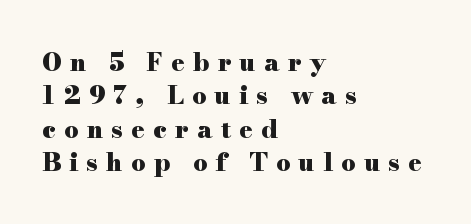
{"italic": "no", "bold": "yes", "underline": "no", "align": "left", "line_spacing": "normal", "line_spacing_ratio": 1.34, "letter_spacing": "wide", "letter_spacing_em": 0.33, "glyph_px": 25}
